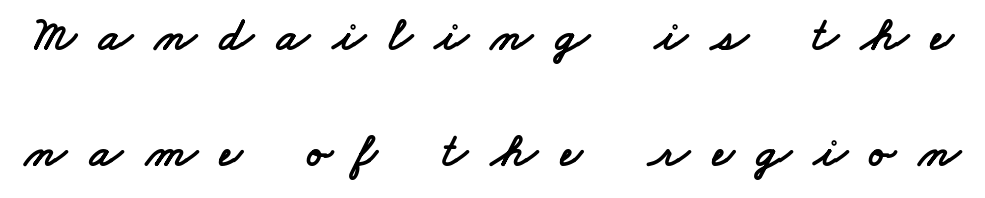
What stands out about the letter spacing? Its width — letters are far apart. Font category for this specimen: sans-serif. Nobody drew a line under any word here. In terms of leading, this rendering errs on the spacious side. Each letter keeps its own natural width here, so spacing adapts to shape.
